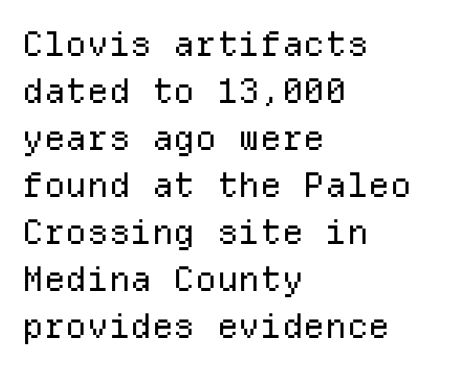
Q: Is the text bold? A: No.
Q: Is the text italic (slanted)? A: No, it is upright.
Q: Is the typeface a serif or a sans-serif typeface? A: Sans-serif.
Q: Is the text underlined? A: No.
Q: How is the paragraph aligned? A: Left-aligned.
Q: Is the spacing between letters normal or unusually wide? A: Normal.
Q: Is the spacing between lines tight, normal or loose? A: Normal.
Q: Width (condensed, normal, or wide)? A: Normal.
Q: Stroke contrast? A: Low.
Q: x-height? A: Medium.
Q: Monospaced? A: Yes.
